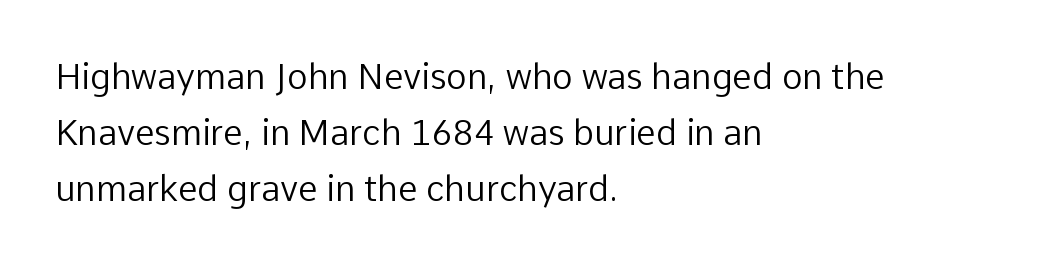
Horizontally, the lines are justified to the leading edge only. Does extra space separate the letters? No, they use regular spacing. When letters stand straight like this, we call the style roman or upright. The weight tops out at a normal text grade.
